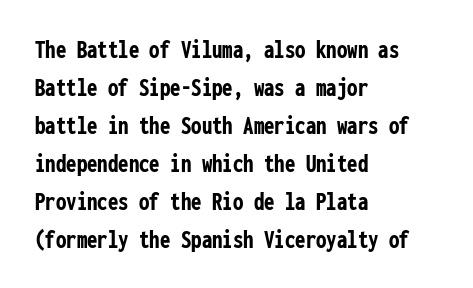
Horizontal alignment here is leftward, the default for most running prose. Nothing unusual about the tracking: characters are spaced as the font intends. Students, observe: this is what conventionally led text looks like. Does the lettering tilt? It doesn't — this is upright.
